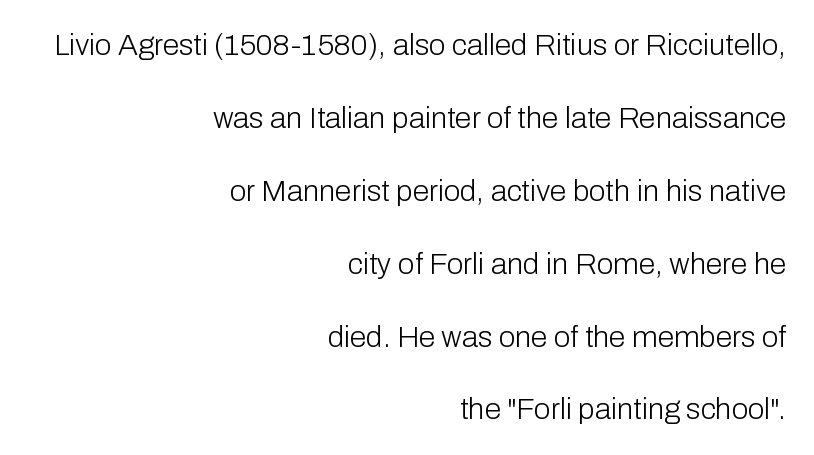
The image shows 30 px light sans-serif type, upright; set right-aligned, loose line spacing (2.43x), normal letter spacing, not underlined; low stroke contrast and a medium x-height.
